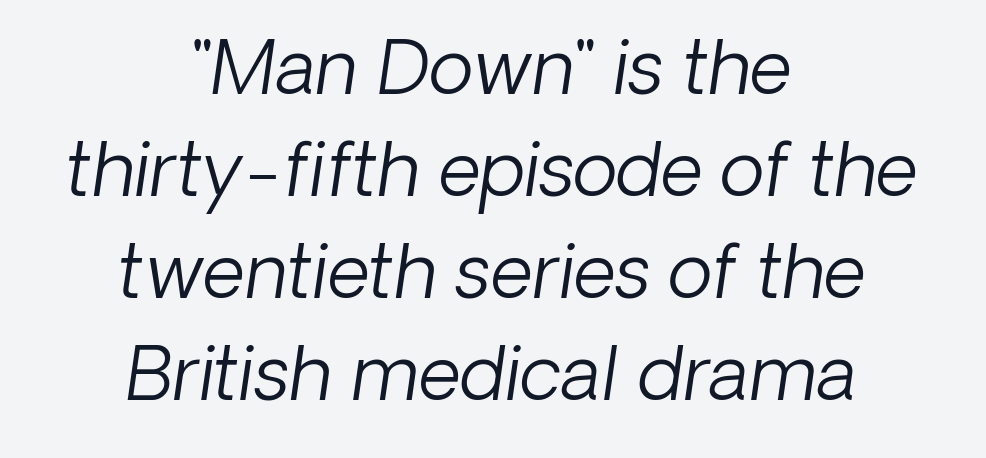
{"italic": "yes", "lean": "right", "slant_degrees": 8, "bold": "no", "weight": "light", "width": "normal", "stroke_contrast": "low", "x_height": "medium", "monospaced": "no", "underline": "no", "align": "center", "line_spacing": "normal", "line_spacing_ratio": 1.38, "letter_spacing": "normal", "letter_spacing_em": 0.0, "glyph_px": 74}
